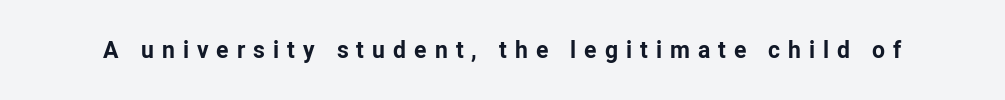
The image shows 23 px bold type, upright; set unusually wide letter spacing (+0.35 em), not underlined.
